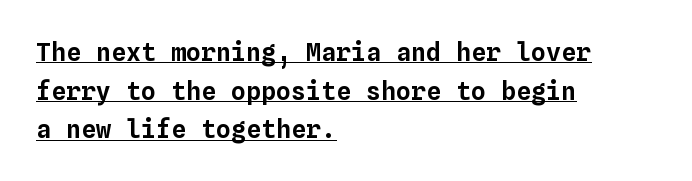
{"italic": "no", "underline": "yes", "align": "left", "line_spacing": "normal", "line_spacing_ratio": 1.55, "letter_spacing": "normal", "letter_spacing_em": 0.0, "glyph_px": 25}
